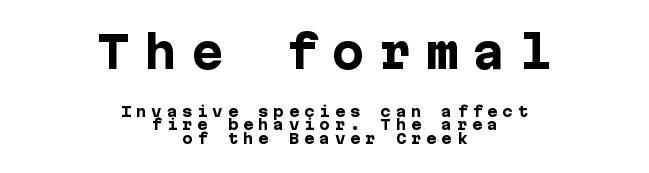
The image shows 43 px heavy sans-serif type, upright; set centered, tight line spacing (0.98x), unusually wide letter spacing (+0.34 em), not underlined; the first (top) block is 3.07x larger; low stroke contrast and a medium x-height.
